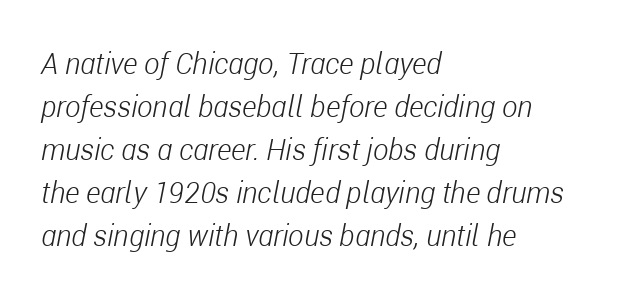
The image shows 29 px light, condensed type, italic (leaning right); set left-aligned, normal line spacing (1.48x), normal letter spacing, not underlined; low stroke contrast and a medium x-height.
